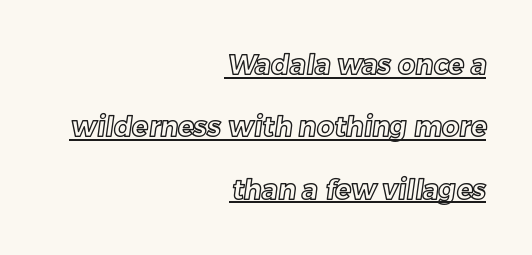
The image shows 27 px text type; set right-aligned, loose line spacing (2.31x), normal letter spacing, underlined.
